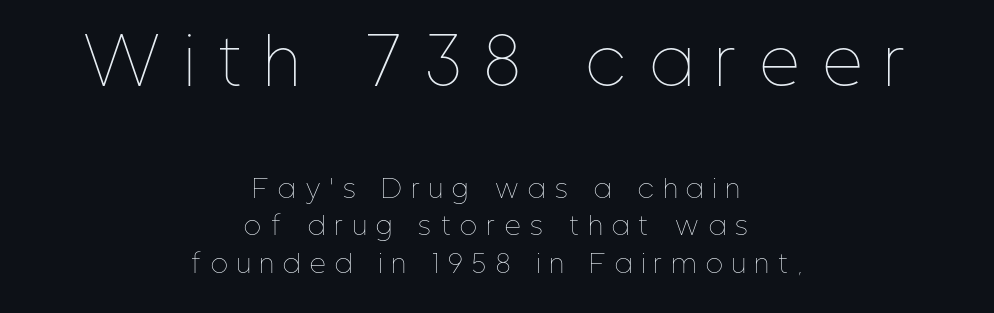
{"italic": "no", "bold": "no", "weight": "thin", "width": "condensed", "stroke_contrast": "low", "x_height": "medium", "monospaced": "no", "underline": "no", "align": "center", "line_spacing": "normal", "line_spacing_ratio": 1.5, "letter_spacing": "wide", "letter_spacing_em": 0.39, "larger_block": "first", "size_ratio": 2.48, "glyph_px": 62}
